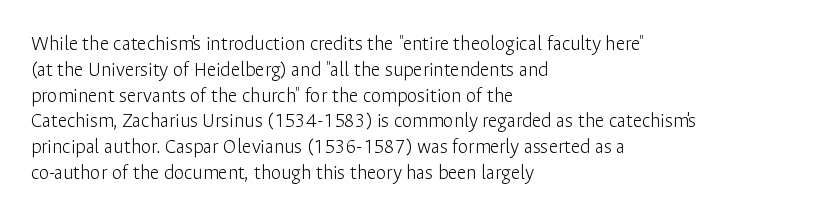
Visually the block forms a straight wall on the left and a jagged coastline on the right. This sample uses plain, unmodified letter spacing. The face looks like a standard text weight, possibly lighter. Check under the words: just untouched page. Does the lettering tilt? It doesn't — this is upright.
